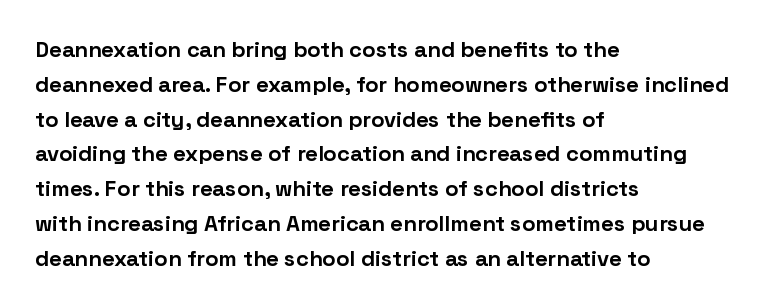
One-word summary of the alignment: left. Characters remain perfectly vertical along every line. Words float on clear page, feet unadorned. Look at the tracking — it's just the regular setting, nothing added.
